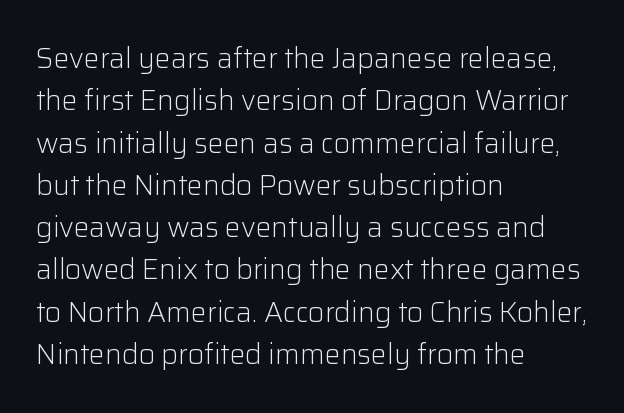
Q: Is the text bold? A: No.
Q: Is the text italic (slanted)? A: No, it is upright.
Q: Is the typeface a serif or a sans-serif typeface? A: Sans-serif.
Q: Is the text underlined? A: No.
Q: How is the paragraph aligned? A: Left-aligned.
Q: Is the spacing between letters normal or unusually wide? A: Normal.
Q: Is the spacing between lines tight, normal or loose? A: Normal.
Q: Width (condensed, normal, or wide)? A: Normal.
Q: Stroke contrast? A: Low.
Q: x-height? A: Medium.
Q: Monospaced? A: No.
